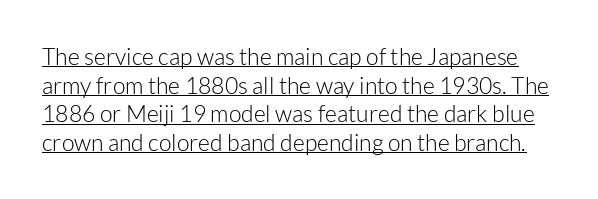
{"italic": "no", "bold": "no", "underline": "yes", "line_spacing": "normal", "line_spacing_ratio": 1.25, "letter_spacing": "normal", "letter_spacing_em": 0.0, "glyph_px": 23}
